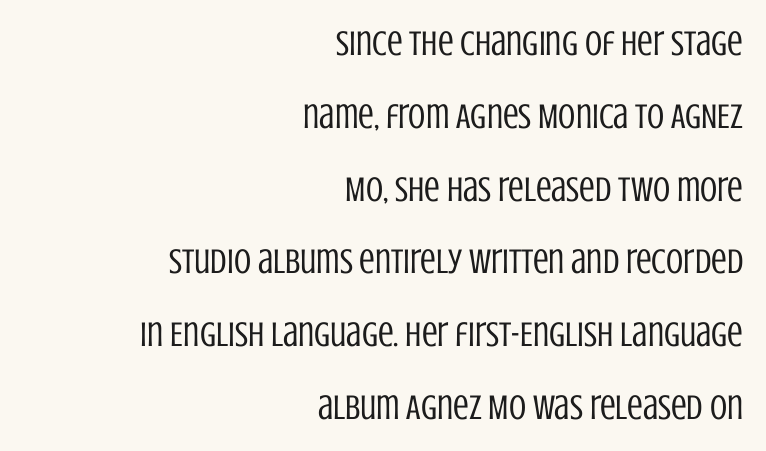
Q: Is the text bold? A: No.
Q: Is the text italic (slanted)? A: No, it is upright.
Q: Is the typeface a serif or a sans-serif typeface? A: Sans-serif.
Q: Is the text underlined? A: No.
Q: How is the paragraph aligned? A: Right-aligned.
Q: Is the spacing between letters normal or unusually wide? A: Normal.
Q: Is the spacing between lines tight, normal or loose? A: Loose.
Q: Width (condensed, normal, or wide)? A: Condensed.
Q: Stroke contrast? A: Low.
Q: x-height? A: Large.
Q: Monospaced? A: No.
